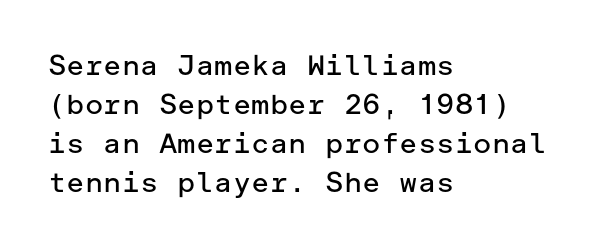
Q: Is the text bold? A: No.
Q: Is the text italic (slanted)? A: No, it is upright.
Q: Is the typeface a serif or a sans-serif typeface? A: Sans-serif.
Q: Is the text underlined? A: No.
Q: How is the paragraph aligned? A: Left-aligned.
Q: Is the spacing between letters normal or unusually wide? A: Normal.
Q: Is the spacing between lines tight, normal or loose? A: Normal.
Q: Width (condensed, normal, or wide)? A: Normal.
Q: Stroke contrast? A: Low.
Q: x-height? A: Medium.
